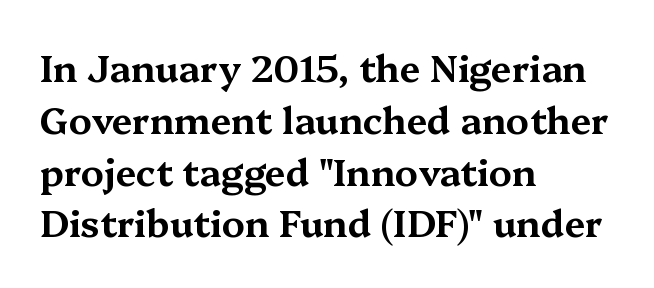
Q: Is the text italic (slanted)? A: No, it is upright.
Q: Is the typeface a serif or a sans-serif typeface? A: Serif.
Q: Is the text underlined? A: No.
Q: How is the paragraph aligned? A: Left-aligned.
Q: Is the spacing between letters normal or unusually wide? A: Normal.
Q: Is the spacing between lines tight, normal or loose? A: Normal.
Q: Width (condensed, normal, or wide)? A: Wide.
Q: Stroke contrast? A: Medium.
Q: x-height? A: Medium.
Q: Monospaced? A: No.
